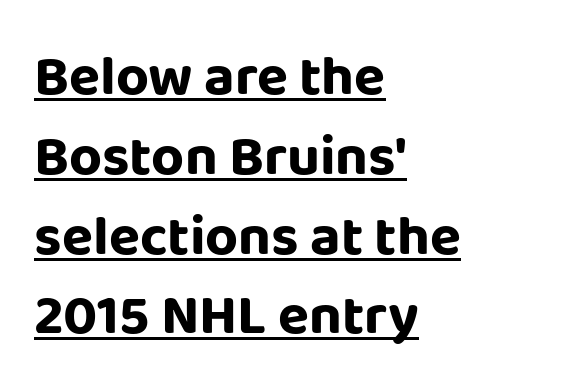
The image shows 57 px bold sans-serif type, upright; set left-aligned, normal line spacing (1.4x), normal letter spacing, underlined; low stroke contrast and a large x-height.
